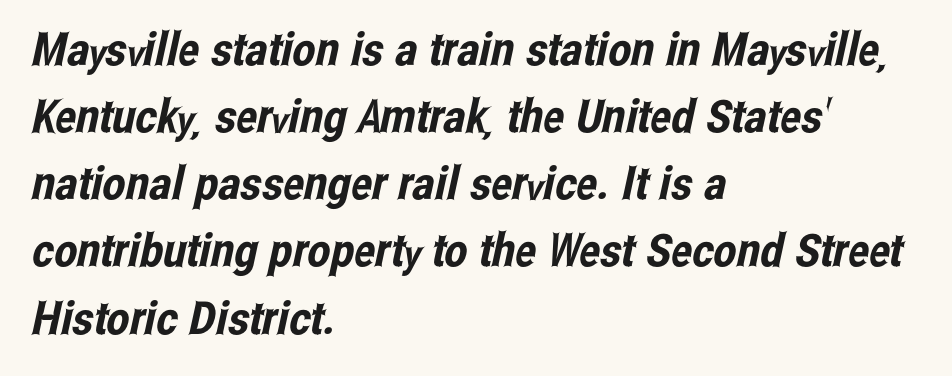
This sample has the flowing, uneven cadence of proportional lettering. Does the type have serifs? No, each stem ends abruptly. Notice how descenders clear the ascenders below comfortably — that's standard leading. Each word holds together tightly as a unit, with standard inter-letter gaps. These lines are set flush left with a ragged right edge.
